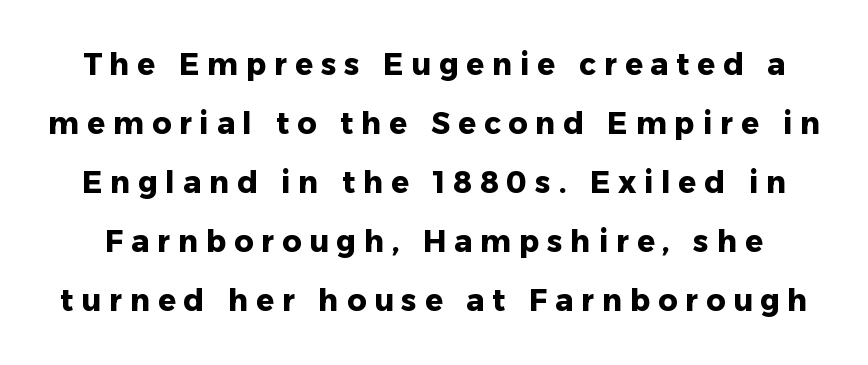
{"serif": "no", "italic": "no", "bold": "yes", "weight": "heavy", "width": "normal", "stroke_contrast": "low", "x_height": "medium", "monospaced": "no", "underline": "no", "line_spacing": "loose", "line_spacing_ratio": 1.97, "letter_spacing": "wide", "letter_spacing_em": 0.26, "glyph_px": 30}
